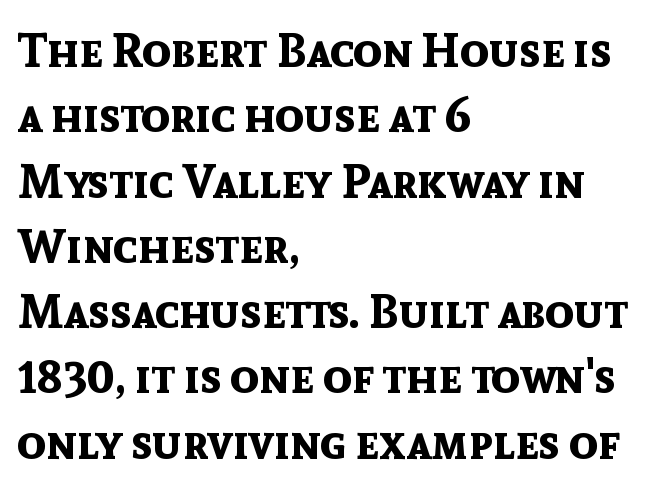
Leading matches the norm, producing a regular column. You could call the tracking neutral — neither tight nor loose. Emphasis by weight is at full strength: bold. Every character sits straight up, as roman type does. Each letter keeps its own natural width here, so spacing adapts to shape.
